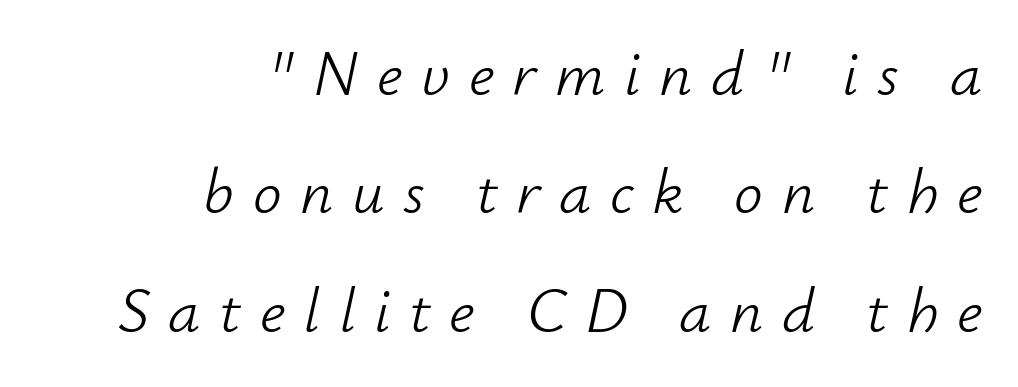
The image shows 64 px light type, italic (leaning right); set right-aligned, line spacing 1.85x, unusually wide letter spacing (+0.29 em), not underlined; low stroke contrast and a small x-height.
